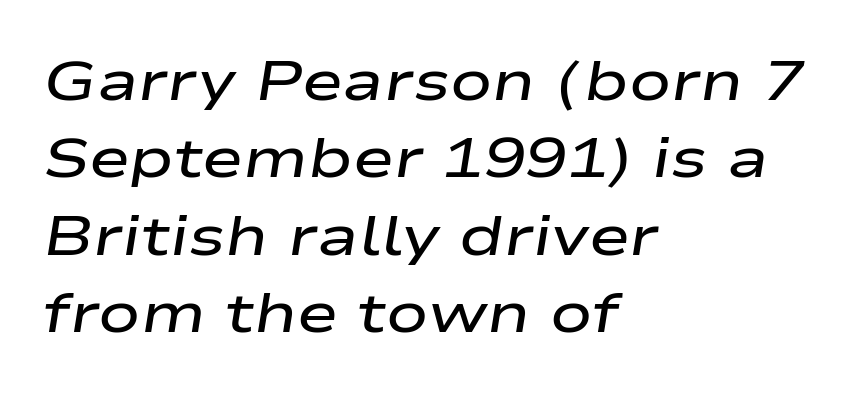
{"italic": "yes", "lean": "right", "slant_degrees": 9, "bold": "semi", "weight": "semibold", "width": "wide", "stroke_contrast": "low", "x_height": "medium", "monospaced": "no", "underline": "no", "align": "left", "line_spacing": "normal", "line_spacing_ratio": 1.38, "letter_spacing": "normal", "letter_spacing_em": 0.0, "glyph_px": 56}
